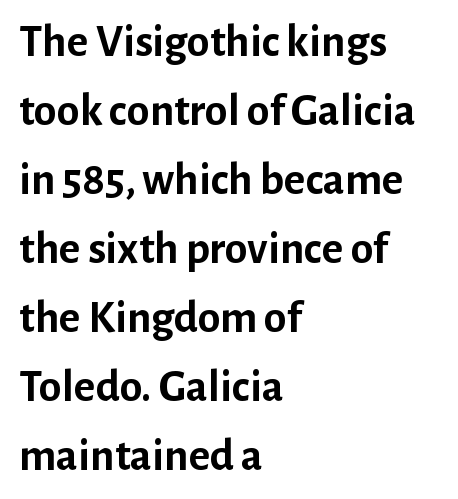
The image shows 46 px semibold sans-serif type, upright; set left-aligned, normal line spacing (1.5x), normal letter spacing, not underlined; low stroke contrast and a medium x-height.
